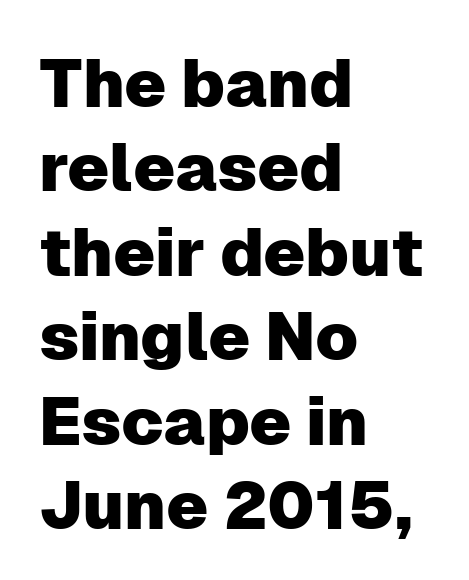
{"serif": "no", "italic": "no", "width": "normal", "stroke_contrast": "low", "x_height": "medium", "monospaced": "no", "underline": "no", "align": "left", "line_spacing": "normal", "line_spacing_ratio": 1.26, "letter_spacing": "normal", "letter_spacing_em": 0.0, "glyph_px": 67}
